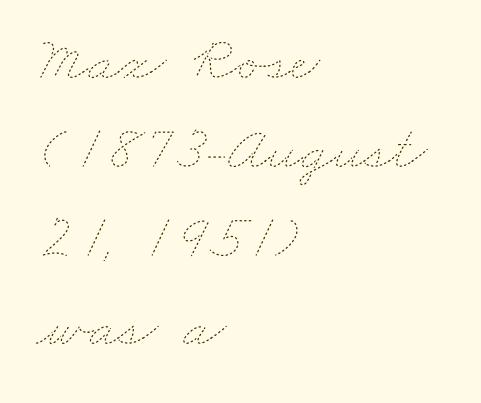
You could not count columns in this text — the font is proportionally spaced. Each row of text sits above clean, open space. There is no visible air inserted between adjacent glyphs. Reading down the block, your eye returns to a fixed left position each line. Each new line begins a customary step beneath the previous one.
